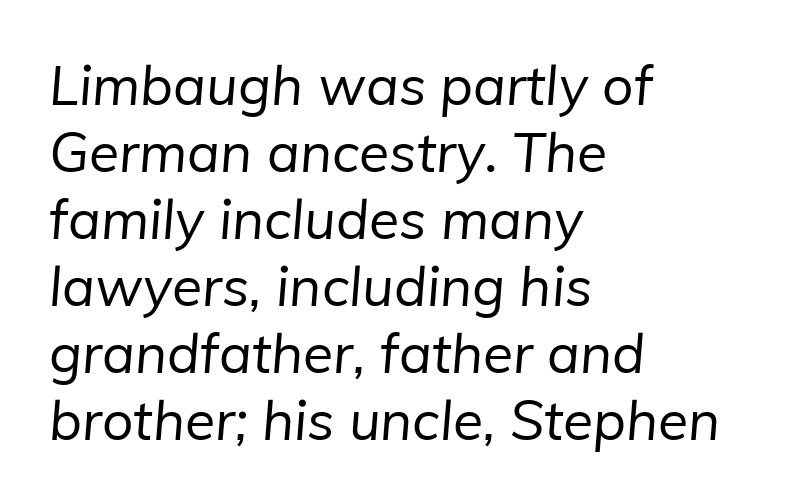
{"serif": "no", "bold": "no", "weight": "regular", "width": "normal", "stroke_contrast": "low", "x_height": "medium", "monospaced": "no", "underline": "no", "align": "left", "line_spacing_ratio": 1.22, "letter_spacing": "normal", "letter_spacing_em": 0.0, "glyph_px": 55}
